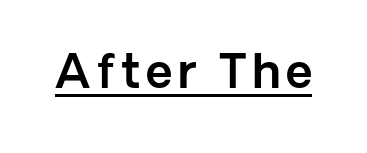
{"serif": "no", "italic": "no", "width": "normal", "x_height": "medium", "monospaced": "no", "underline": "yes", "glyph_px": 46}
